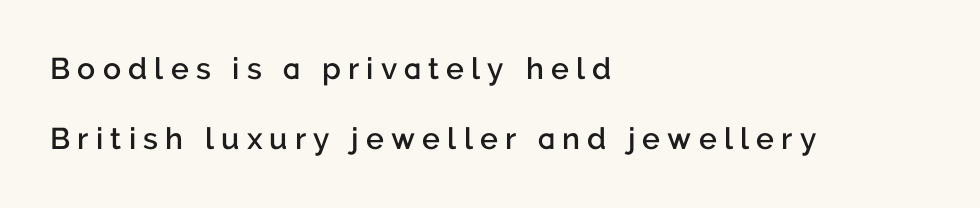
Q: Is the text bold? A: Semi-bold.
Q: Is the text italic (slanted)? A: No, it is upright.
Q: Is the typeface a serif or a sans-serif typeface? A: Sans-serif.
Q: Is the text underlined? A: No.
Q: How is the paragraph aligned? A: Left-aligned.
Q: Is the spacing between letters normal or unusually wide? A: Unusually wide.
Q: Is the spacing between lines tight, normal or loose? A: Loose.
Q: Width (condensed, normal, or wide)? A: Normal.
Q: Stroke contrast? A: Low.
Q: x-height? A: Medium.
Q: Monospaced? A: No.
